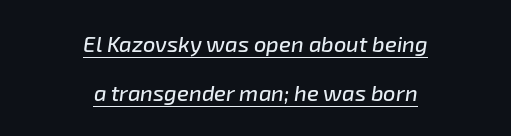
Loosely led — the rows are spread out. A student would call this center alignment; a typographer would say set centered. Words appear dense and cohesive because spacing is normal. Underlined type. Every character sits at an angle, as italics do.
